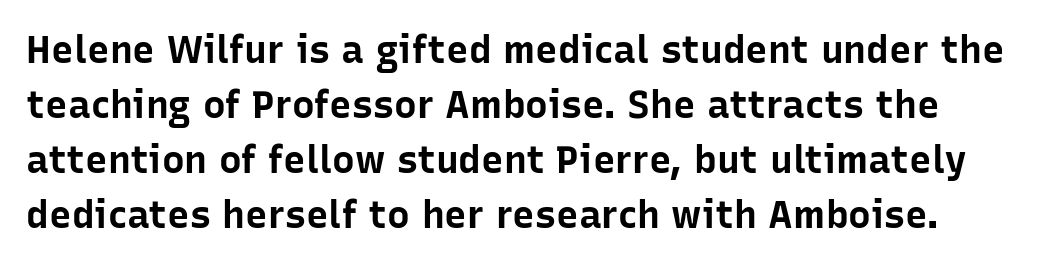
{"serif": "no", "italic": "no", "bold": "yes", "weight": "bold", "width": "normal", "stroke_contrast": "low", "x_height": "medium", "monospaced": "no", "underline": "no", "line_spacing": "normal", "line_spacing_ratio": 1.45, "letter_spacing": "normal", "letter_spacing_em": 0.0, "glyph_px": 38}
